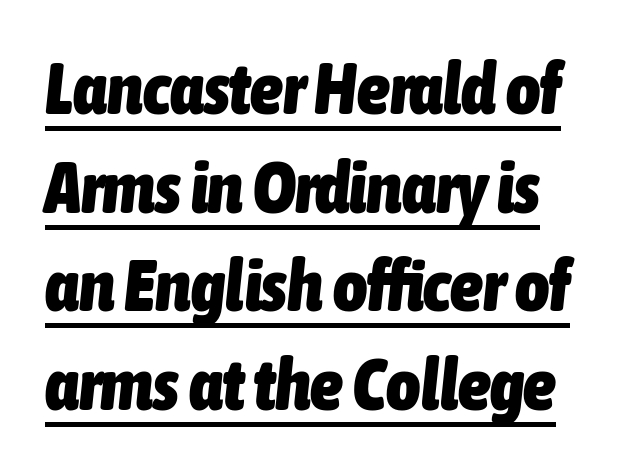
{"italic": "yes", "lean": "right", "slant_degrees": 6, "bold": "yes", "weight": "heavy", "width": "condensed", "stroke_contrast": "low", "x_height": "medium", "monospaced": "no", "underline": "yes", "line_spacing": "normal", "line_spacing_ratio": 1.35, "letter_spacing": "normal", "letter_spacing_em": 0.0, "glyph_px": 73}
